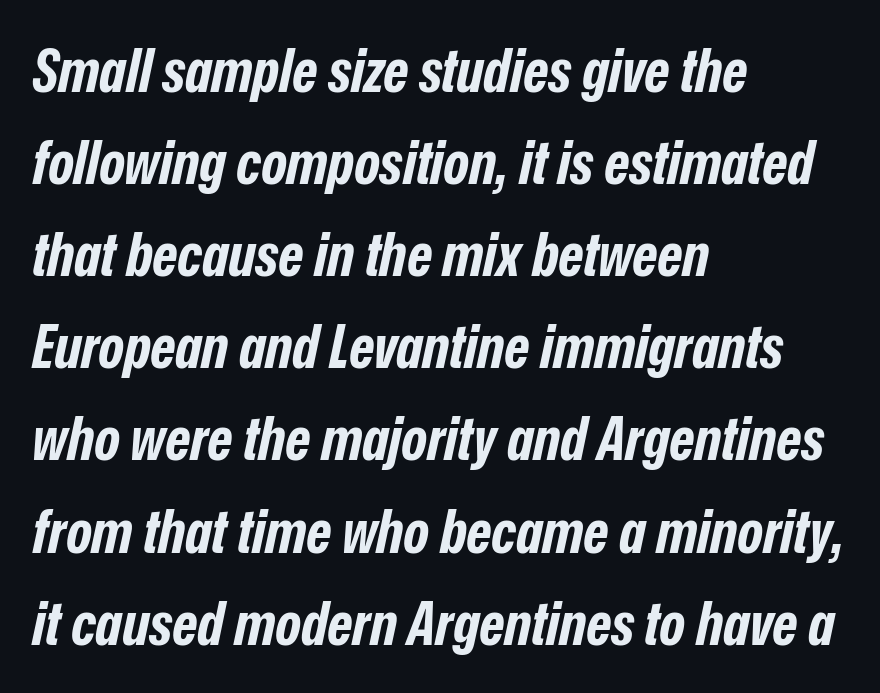
Q: Is the text bold? A: Yes.
Q: Is the text italic (slanted)? A: Yes, it leans right by about 12 degrees.
Q: Is the text underlined? A: No.
Q: How is the paragraph aligned? A: Left-aligned.
Q: Is the spacing between letters normal or unusually wide? A: Normal.
Q: Is the spacing between lines tight, normal or loose? A: Normal.
Q: Width (condensed, normal, or wide)? A: Condensed.
Q: Stroke contrast? A: Low.
Q: x-height? A: Medium.
Q: Monospaced? A: No.
